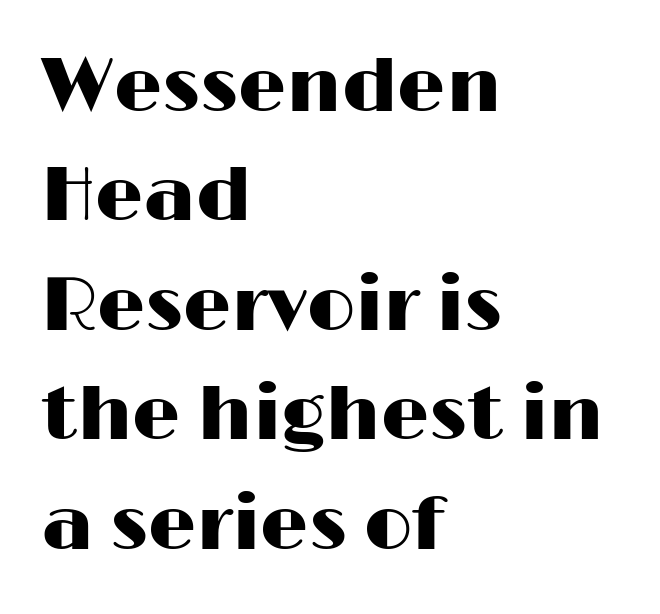
A sans-serif font was chosen for this passage. Each word holds together tightly as a unit, with standard inter-letter gaps. Underlining? Definitely not there. All the whitespace from short lines collects on the right. If you drew a line through each stem, it would be perfectly vertical. A typesetter would call this proportional, since set widths differ per character.
